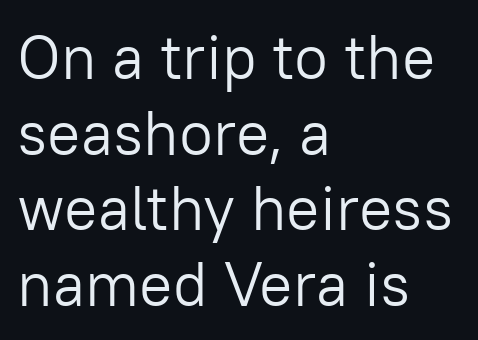
These lines are rendered in a variable-pitch font. Leftover space on each line is placed entirely after the last word. Font category for this specimen: sans-serif. Descenders are the only things crossing below the line.
